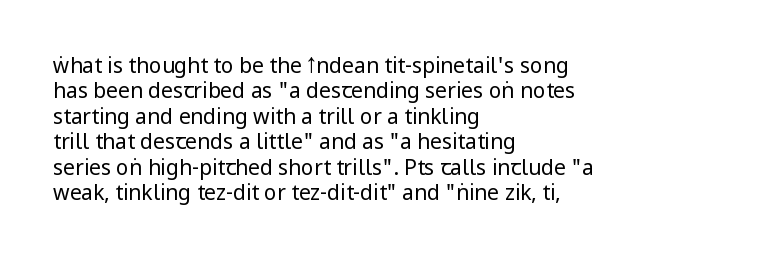
The image shows 21 px text type, upright; set left-aligned, line spacing 1.21x, normal letter spacing, not underlined.
